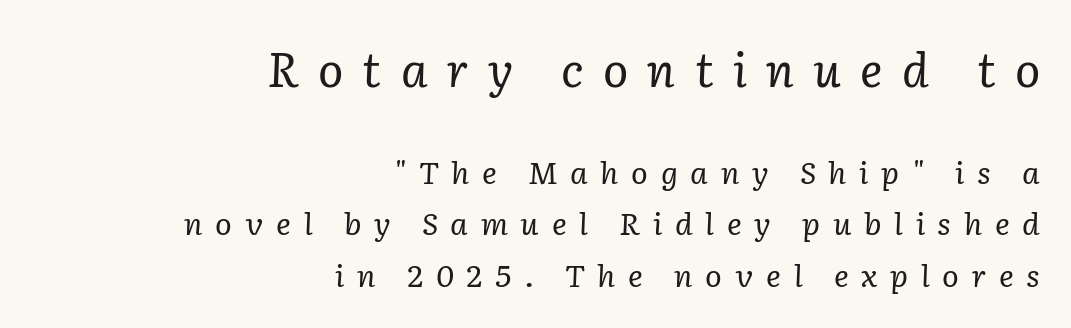
Nothing heavy about these letters — not bold at all. Honestly, the row spacing looks completely unremarkable. The letters in the upper block stand taller than those in the block below. Varying glyph widths throughout — classic text-font behaviour.
